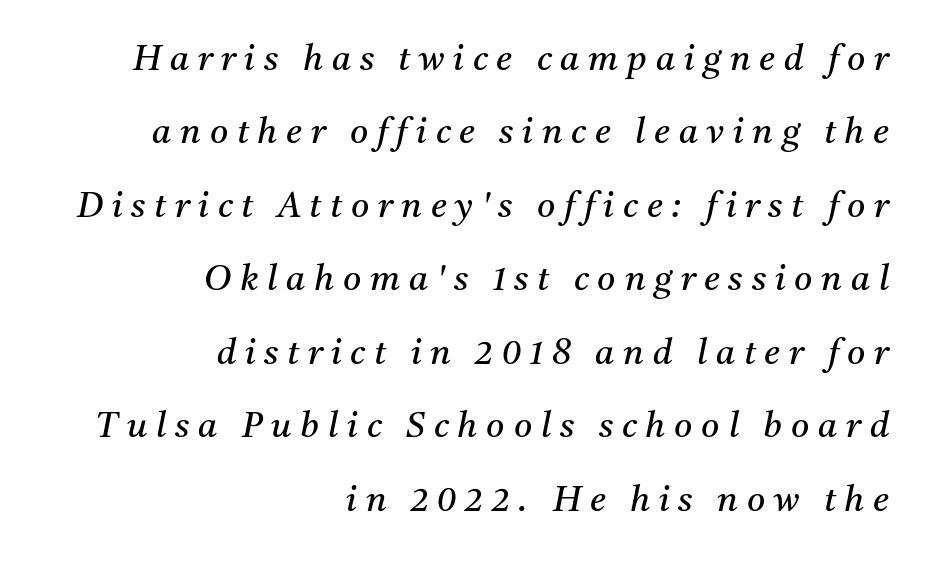
{"serif": "yes", "italic": "yes", "lean": "right", "slant_degrees": 11, "bold": "no", "weight": "regular", "width": "normal", "stroke_contrast": "medium", "x_height": "medium", "monospaced": "no", "underline": "no", "align": "right", "line_spacing": "loose", "line_spacing_ratio": 2.1, "letter_spacing": "wide", "letter_spacing_em": 0.25, "glyph_px": 35}
